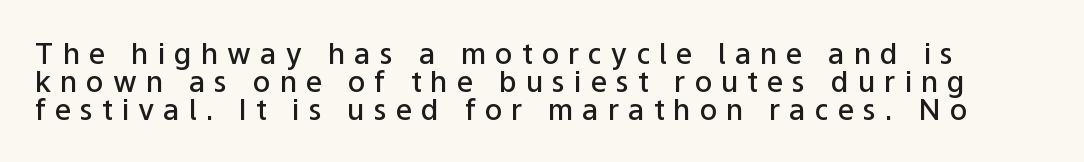
The image shows 29 px semibold sans-serif type, upright; set tight line spacing (0.96x), unusually wide letter spacing (+0.31 em), not underlined; low stroke contrast and a medium x-height.
